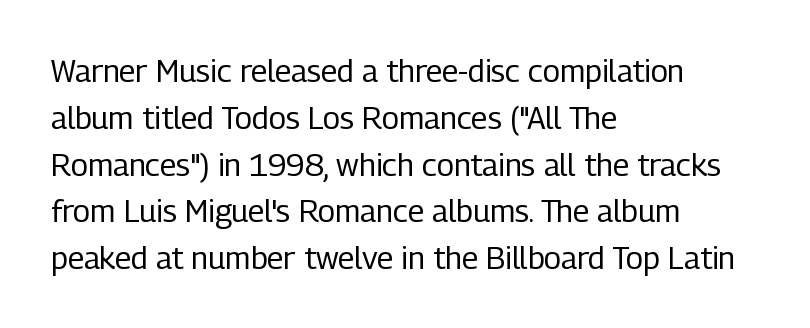
{"serif": "no", "italic": "no", "bold": "no", "weight": "regular", "width": "condensed", "stroke_contrast": "low", "x_height": "medium", "monospaced": "no", "underline": "no", "align": "left", "line_spacing": "normal", "line_spacing_ratio": 1.51, "letter_spacing": "normal", "letter_spacing_em": 0.0, "glyph_px": 31}
